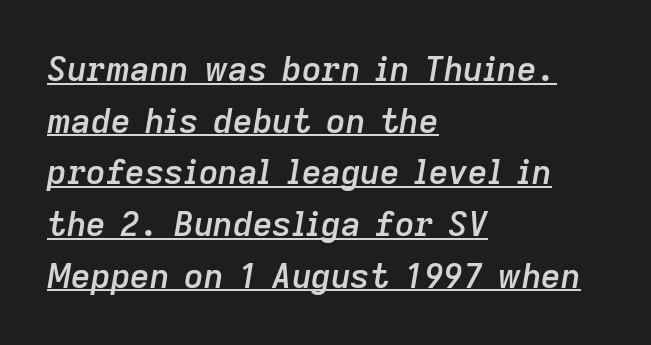
Does the weight exceed regular? Yes, but only to semibold. The letterforms sit shoulder to shoulder at normal distance. Looking at the ascenders, they clearly lean. One-word summary of the alignment: left.
